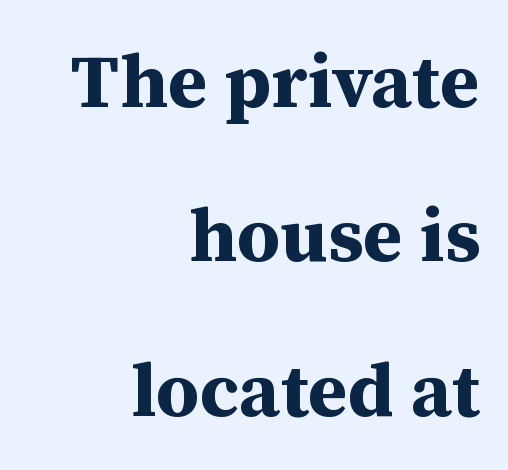
Proportional: the letters do not fall into vertical columns. Airy leading. Posture: vertical. Check where the strokes stop: tiny serifs finish them off. Which margin do the lines hug? The right one — the left edge is uneven.
